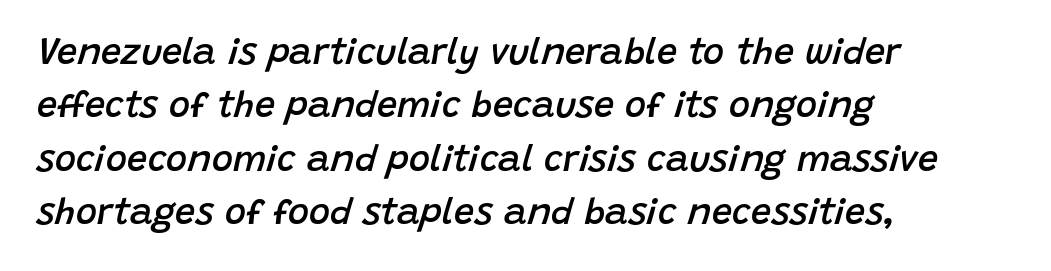
{"italic": "yes", "lean": "right", "slant_degrees": 15, "bold": "semi", "weight": "semibold", "width": "normal", "stroke_contrast": "low", "x_height": "large", "monospaced": "no", "underline": "no", "align": "left", "line_spacing": "normal", "line_spacing_ratio": 1.48, "letter_spacing": "normal", "letter_spacing_em": 0.0, "glyph_px": 36}
